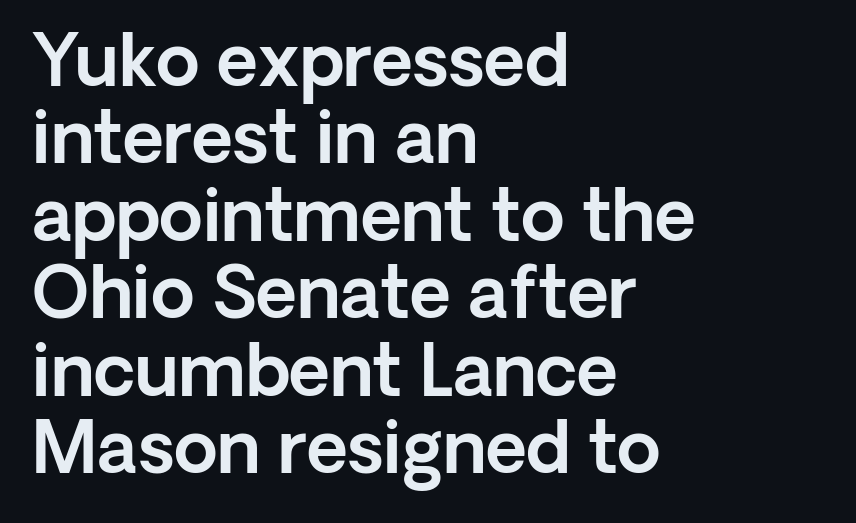
{"serif": "no", "italic": "no", "width": "normal", "x_height": "medium", "monospaced": "no", "underline": "no", "align": "left", "line_spacing": "tight", "line_spacing_ratio": 1.09, "letter_spacing": "normal", "letter_spacing_em": 0.0, "glyph_px": 71}
